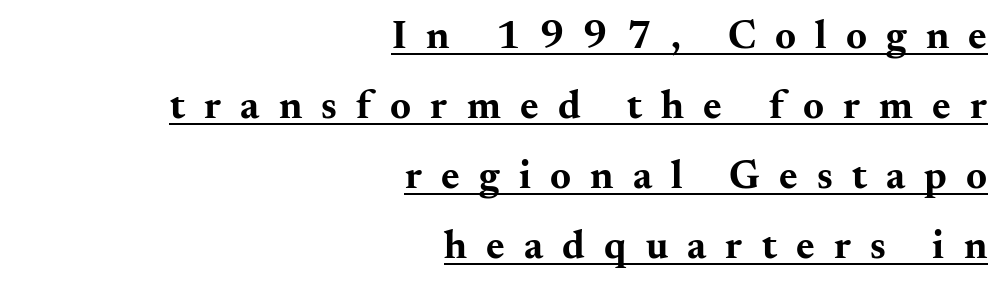
Q: Is the text bold? A: Yes.
Q: Is the text italic (slanted)? A: No, it is upright.
Q: Is the typeface a serif or a sans-serif typeface? A: Serif.
Q: Is the text underlined? A: Yes.
Q: How is the paragraph aligned? A: Right-aligned.
Q: Is the spacing between letters normal or unusually wide? A: Unusually wide.
Q: Width (condensed, normal, or wide)? A: Wide.
Q: Stroke contrast? A: Medium.
Q: x-height? A: Small.
Q: Monospaced? A: No.
